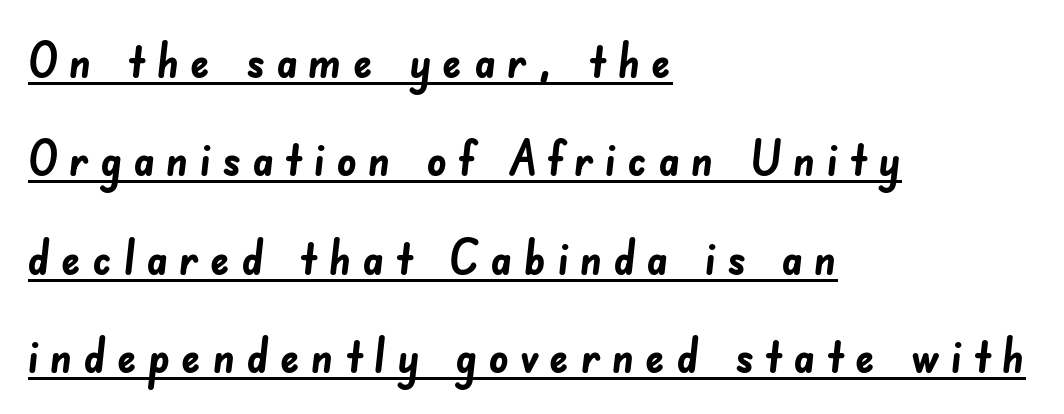
{"serif": "no", "bold": "yes", "weight": "semibold", "width": "normal", "stroke_contrast": "low", "x_height": "small", "monospaced": "no", "underline": "yes", "align": "left", "line_spacing": "loose", "line_spacing_ratio": 2.01, "letter_spacing": "wide", "letter_spacing_em": 0.22, "glyph_px": 49}
